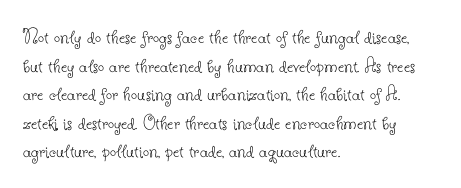
The image shows 22 px text type, upright; set left-aligned, normal line spacing (1.3x), normal letter spacing, not underlined.
